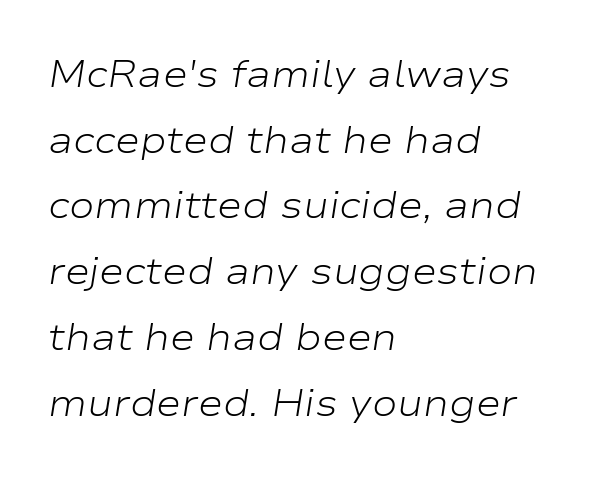
Note the varied advance widths — an 'i' is clearly narrower than an 'm'. Which margin do the lines hug? The left one — the right edge is uneven. Has an underline been added? It has not. Yep, that's italic — everything's leaning. Think standard paragraph weight, or any step lighter than that.
